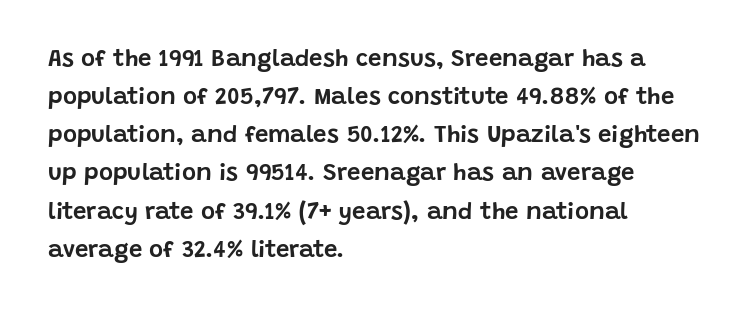
Q: Is the text italic (slanted)? A: No, it is upright.
Q: Is the text underlined? A: No.
Q: How is the paragraph aligned? A: Left-aligned.
Q: Is the spacing between letters normal or unusually wide? A: Normal.
Q: Is the spacing between lines tight, normal or loose? A: Normal.
